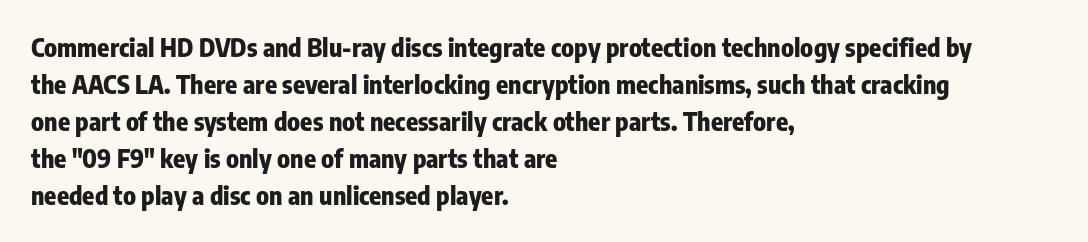
The image shows 25 px bold type, upright; set left-aligned, normal line spacing (1.48x), normal letter spacing, not underlined.
